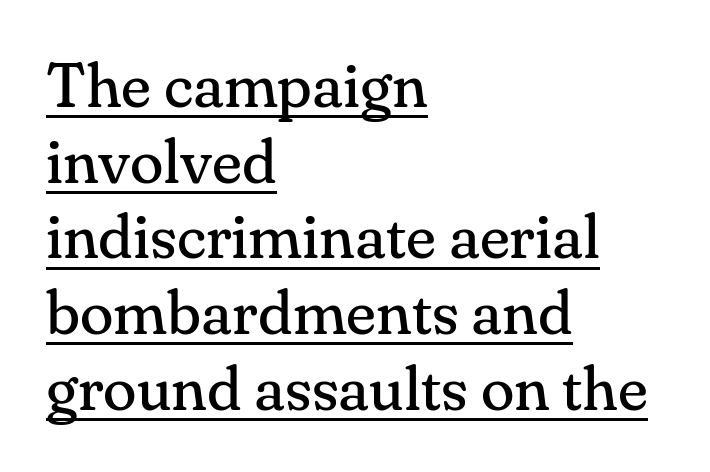
Small tapered or slab feet sit at the stroke ends, so this counts as serif. Is this a heavy cut? Hardly; it is regular or lighter. You could not count columns in this text — the font is proportionally spaced. Quick note: underline on.
